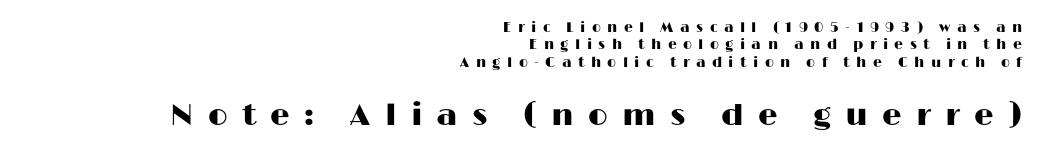
{"serif": "no", "italic": "no", "width": "wide", "stroke_contrast": "high", "x_height": "medium", "monospaced": "no", "underline": "no", "align": "right", "line_spacing": "normal", "line_spacing_ratio": 1.25, "letter_spacing": "wide", "letter_spacing_em": 0.46, "larger_block": "second", "size_ratio": 2.21, "glyph_px": 31}
